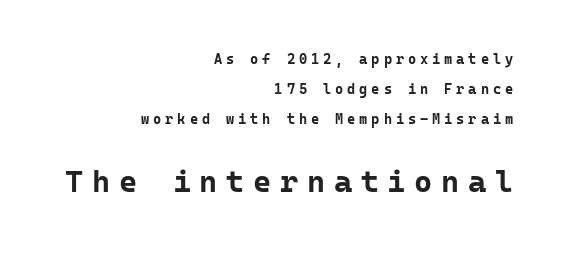
Fixed-width glyphs throughout — classic coding-font behaviour. This is the regular roman posture of the typeface. The space between consecutive lines is lavish. The baseline area is clear. Which chunk is bigger? The second one — the bottom block dwarfs the top.
